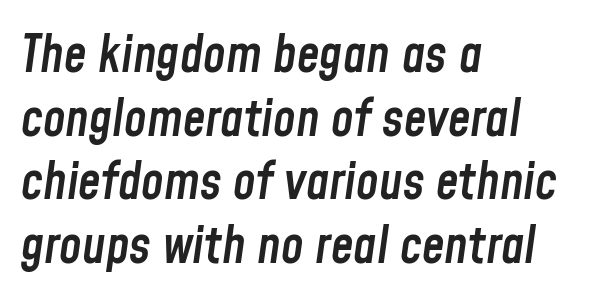
{"italic": "yes", "lean": "right", "slant_degrees": 8, "bold": "semi", "weight": "semibold", "width": "condensed", "stroke_contrast": "low", "x_height": "medium", "monospaced": "no", "underline": "no", "align": "left", "line_spacing": "normal", "line_spacing_ratio": 1.25, "letter_spacing": "normal", "letter_spacing_em": 0.0, "glyph_px": 51}
